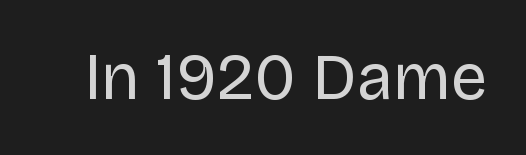
The rendering uses natural spacing where letterforms have individual widths. Here the glyphs are tracked normally, forming tight word shapes. Rendered with straight, roman letterforms. The characters display no serif detailing; their extremities are plain. The words here are not underlined.
